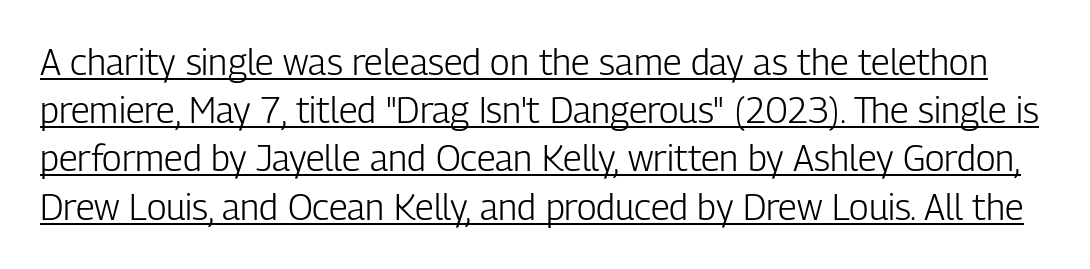
The font family rendered here belongs to the sans-serif group. Leading: standard. Ascenders rise straight up at ninety degrees. The type is set solid horizontally, with unmodified tracking. A typesetter would call this proportional, since set widths differ per character.
